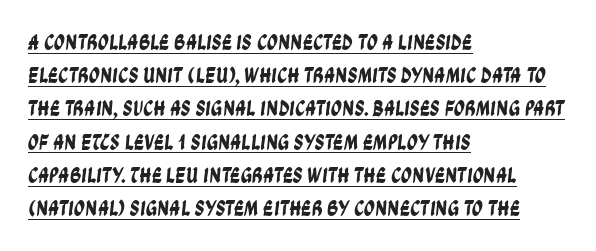
Q: Is the text underlined? A: Yes.
Q: How is the paragraph aligned? A: Left-aligned.
Q: Is the spacing between letters normal or unusually wide? A: Normal.
Q: Is the spacing between lines tight, normal or loose? A: Normal.
